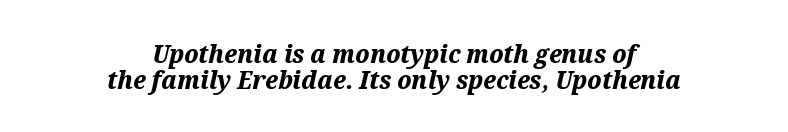
The image shows 26 px bold type, italic (leaning right); set centered, tight line spacing (0.99x), normal letter spacing, not underlined.
